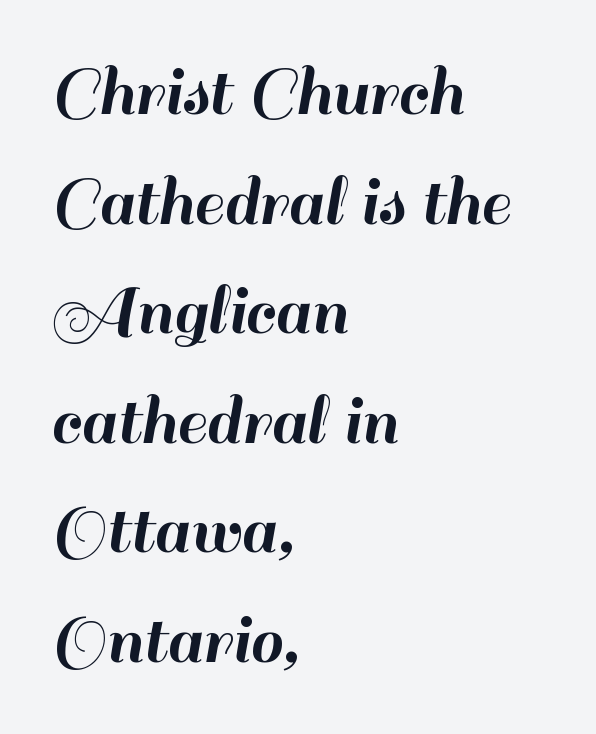
The image shows 74 px sans-serif type; set left-aligned, normal line spacing (1.48x), normal letter spacing, not underlined; high stroke contrast and a small x-height.
